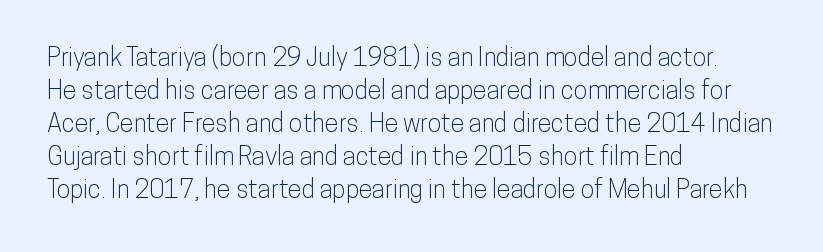
{"italic": "no", "underline": "no", "align": "left", "line_spacing": "normal", "line_spacing_ratio": 1.32, "letter_spacing": "normal", "letter_spacing_em": 0.0, "glyph_px": 25}
